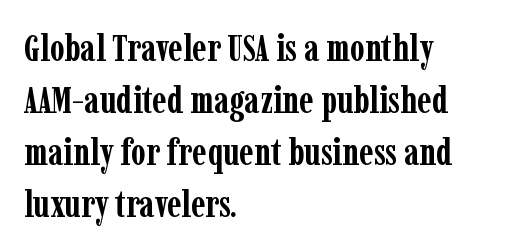
Q: Is the text bold? A: Yes.
Q: Is the text italic (slanted)? A: No, it is upright.
Q: Is the typeface a serif or a sans-serif typeface? A: Serif.
Q: Is the text underlined? A: No.
Q: How is the paragraph aligned? A: Left-aligned.
Q: Is the spacing between letters normal or unusually wide? A: Normal.
Q: Is the spacing between lines tight, normal or loose? A: Normal.
Q: Width (condensed, normal, or wide)? A: Condensed.
Q: Stroke contrast? A: Low.
Q: x-height? A: Medium.
Q: Monospaced? A: No.
